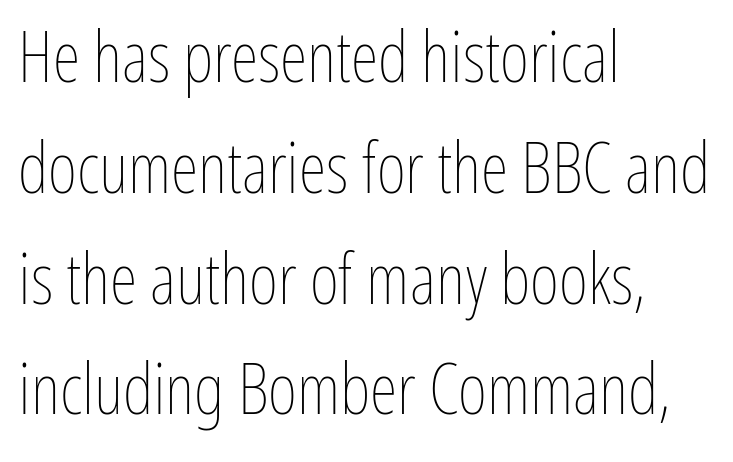
{"italic": "no", "bold": "no", "weight": "thin", "width": "condensed", "stroke_contrast": "low", "x_height": "medium", "monospaced": "no", "underline": "no", "align": "left", "line_spacing": "normal", "line_spacing_ratio": 1.56, "letter_spacing": "normal", "letter_spacing_em": 0.0, "glyph_px": 71}
